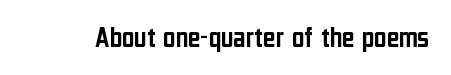
Is the letter spacing exaggerated? No — it looks like the ordinary default. Lines of text with bare space underneath. A typesetter would label this face a sans. Varying glyph widths throughout — classic text-font behaviour. Tall strokes in this sample are plumb rather than angled.
